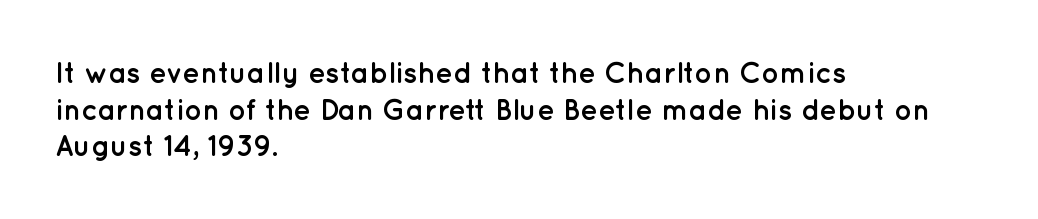
{"serif": "no", "italic": "no", "bold": "yes", "weight": "semibold", "width": "normal", "stroke_contrast": "low", "x_height": "medium", "monospaced": "no", "underline": "no", "align": "left", "line_spacing": "normal", "line_spacing_ratio": 1.26, "letter_spacing": "normal", "letter_spacing_em": 0.0, "glyph_px": 29}
